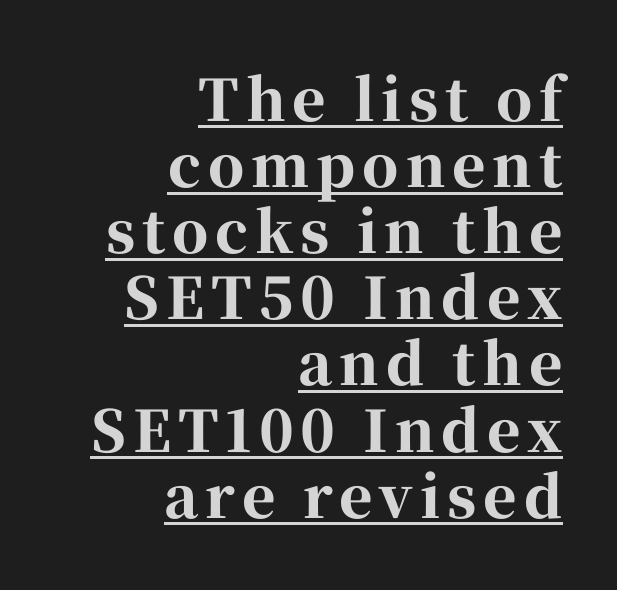
Q: Is the text bold? A: Yes.
Q: Is the text italic (slanted)? A: No, it is upright.
Q: Is the typeface a serif or a sans-serif typeface? A: Serif.
Q: Is the text underlined? A: Yes.
Q: How is the paragraph aligned? A: Right-aligned.
Q: Width (condensed, normal, or wide)? A: Normal.
Q: Stroke contrast? A: High.
Q: x-height? A: Medium.
Q: Monospaced? A: No.
